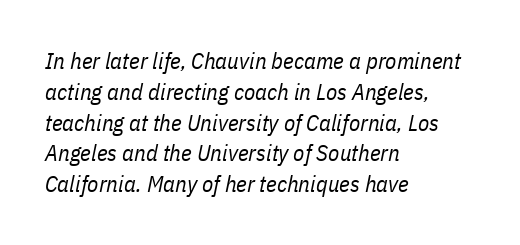
{"italic": "yes", "lean": "right", "slant_degrees": 11, "bold": "no", "underline": "no", "align": "left", "line_spacing": "normal", "line_spacing_ratio": 1.34, "letter_spacing": "normal", "letter_spacing_em": 0.0, "glyph_px": 23}
